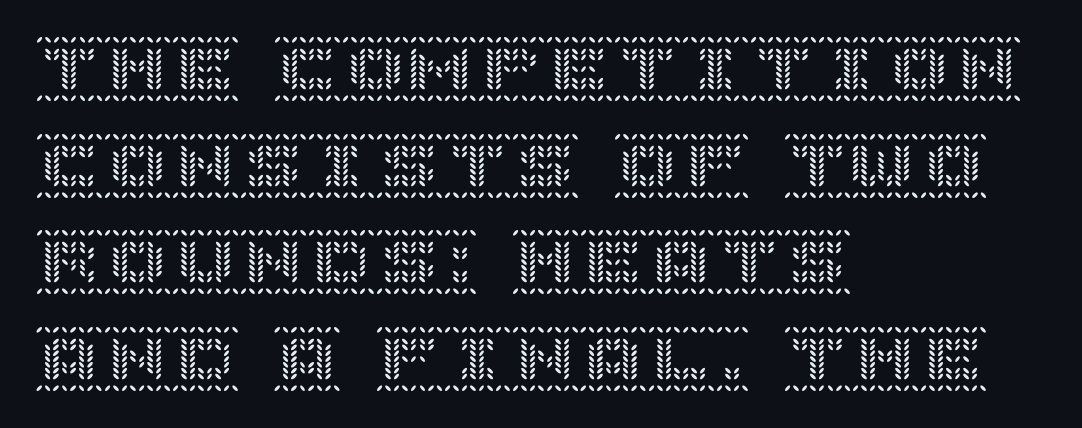
Q: Is the text italic (slanted)? A: No, it is upright.
Q: Is the text underlined? A: No.
Q: How is the paragraph aligned? A: Left-aligned.
Q: Is the spacing between letters normal or unusually wide? A: Normal.
Q: Is the spacing between lines tight, normal or loose? A: Normal.
Q: Width (condensed, normal, or wide)? A: Normal.
Q: x-height? A: Large.
